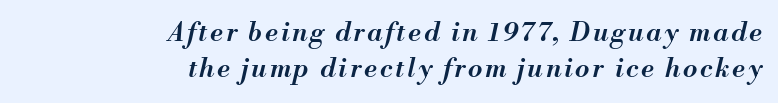
{"italic": "yes", "lean": "right", "slant_degrees": 13, "bold": "semi", "underline": "no", "align": "right", "line_spacing": "normal", "line_spacing_ratio": 1.4, "glyph_px": 26}
